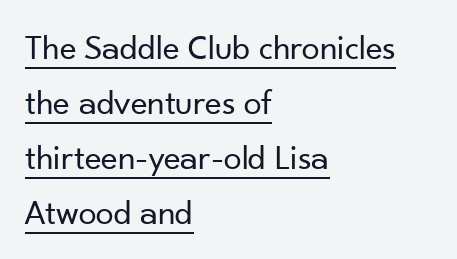
{"serif": "no", "italic": "no", "bold": "no", "weight": "regular", "width": "normal", "stroke_contrast": "low", "x_height": "small", "monospaced": "no", "underline": "yes", "align": "left", "line_spacing": "normal", "line_spacing_ratio": 1.53, "letter_spacing": "normal", "letter_spacing_em": 0.0, "glyph_px": 36}
